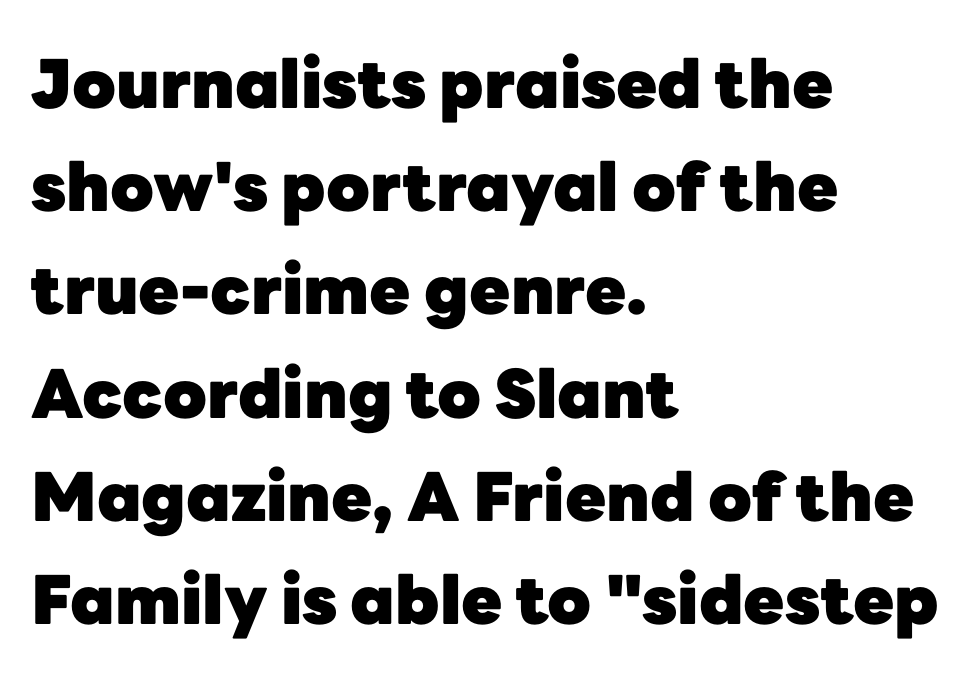
Q: Is the text bold? A: Yes.
Q: Is the text italic (slanted)? A: No, it is upright.
Q: Is the typeface a serif or a sans-serif typeface? A: Sans-serif.
Q: Is the text underlined? A: No.
Q: How is the paragraph aligned? A: Left-aligned.
Q: Is the spacing between letters normal or unusually wide? A: Normal.
Q: Is the spacing between lines tight, normal or loose? A: Normal.
Q: Width (condensed, normal, or wide)? A: Normal.
Q: Stroke contrast? A: Low.
Q: x-height? A: Medium.
Q: Monospaced? A: No.
